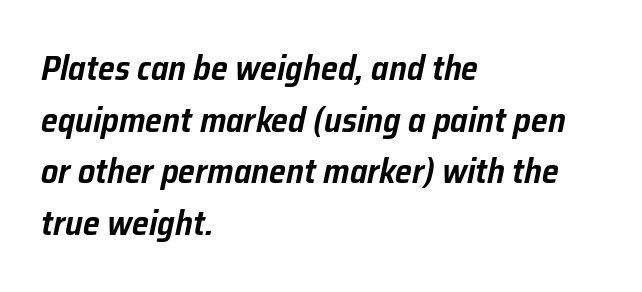
Q: Is the text italic (slanted)? A: Yes, it leans right by about 12 degrees.
Q: Is the text underlined? A: No.
Q: How is the paragraph aligned? A: Left-aligned.
Q: Is the spacing between letters normal or unusually wide? A: Normal.
Q: Is the spacing between lines tight, normal or loose? A: Normal.
Q: Width (condensed, normal, or wide)? A: Normal.
Q: Stroke contrast? A: Low.
Q: x-height? A: Medium.
Q: Monospaced? A: No.
